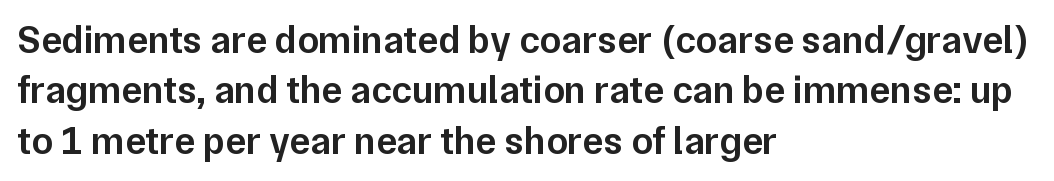
The image shows 39 px semibold sans-serif type, upright; set left-aligned, normal line spacing (1.29x), normal letter spacing, not underlined; low stroke contrast and a medium x-height.
